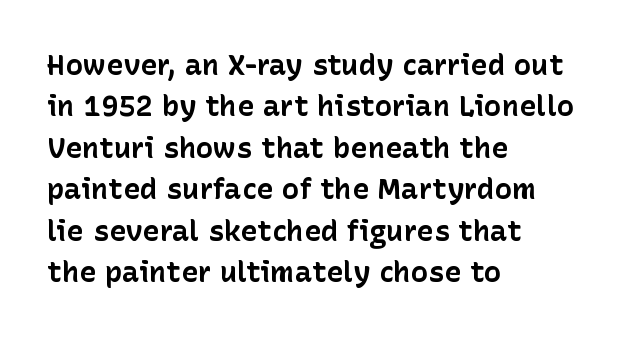
Layout note: lines flush left. Ordinary non-slanted type is in use. Look at the bottom of the vertical strokes: they stop flat, with no serifs. The letters sit at their default tracking, neither squeezed nor spread. Quick note: underline off.
